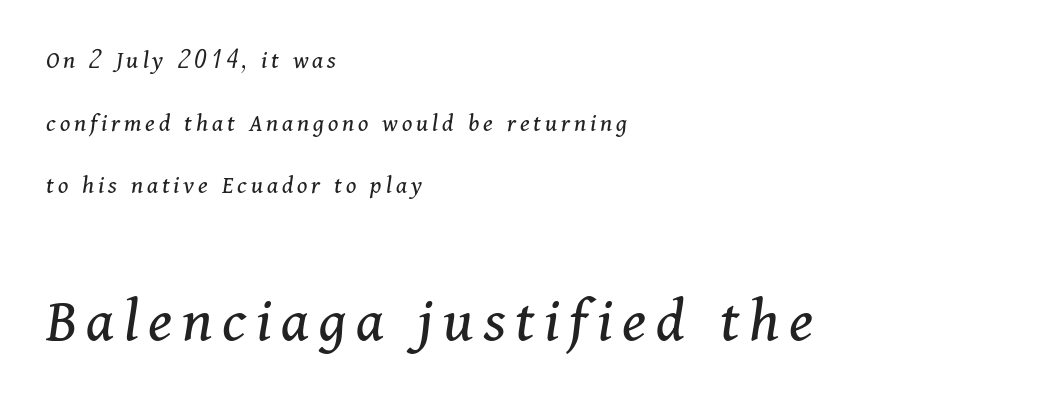
The image shows 65 px regular-weight serif type, italic (leaning right); set left-aligned, loose line spacing (2.41x), not underlined; the second (bottom) block is 2.5x larger; medium stroke contrast and a medium x-height.
